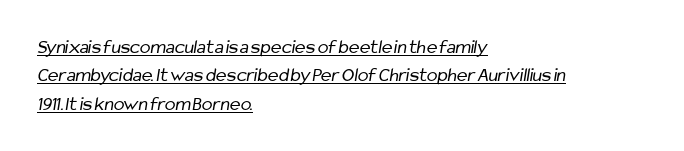
Notice how a bar underscores the lettering throughout. The face used here is rendered with its standard letterfit. The font is comparable to plain body text, perhaps lighter. Typeset ragged right — the left edge is the straight one. These lines sit exactly where default settings would place them.
